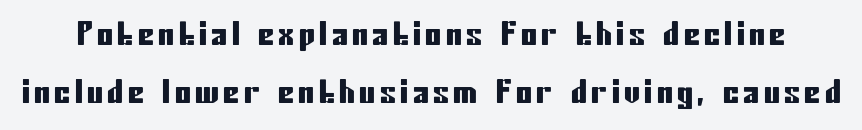
The image shows 32 px condensed sans-serif type, upright; set line spacing 1.82x, not underlined; low stroke contrast and a medium x-height.
